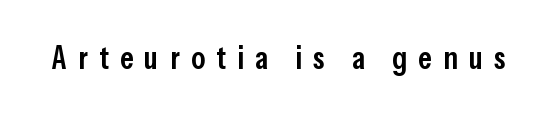
{"serif": "no", "italic": "no", "bold": "semi", "weight": "semibold", "width": "condensed", "stroke_contrast": "low", "x_height": "medium", "monospaced": "no", "underline": "no", "letter_spacing": "wide", "letter_spacing_em": 0.35, "glyph_px": 32}
